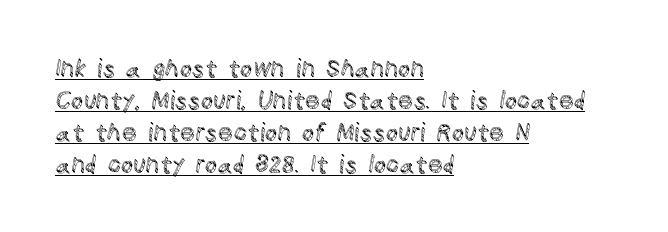
{"underline": "yes", "align": "left", "line_spacing": "normal", "line_spacing_ratio": 1.34, "letter_spacing": "normal", "letter_spacing_em": 0.0, "glyph_px": 24}
